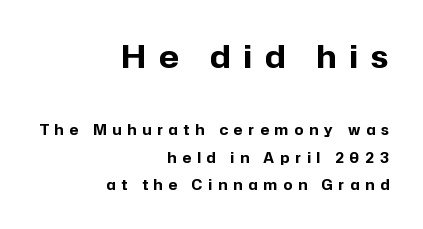
A great deal of white space separates one row of letters from the next. Are there feet on the stems? There aren't — it's a sans. The glyphs have the mass of a bold cut. Each word looks stretched out because of the extra space between its letters.
